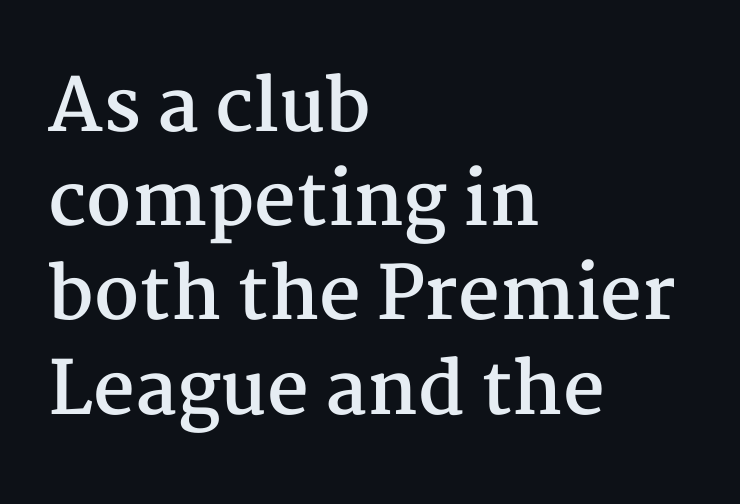
{"serif": "yes", "italic": "no", "bold": "yes", "weight": "semibold", "width": "normal", "stroke_contrast": "medium", "x_height": "medium", "monospaced": "no", "underline": "no", "align": "left", "line_spacing": "normal", "line_spacing_ratio": 1.29, "letter_spacing": "normal", "letter_spacing_em": 0.0, "glyph_px": 73}
